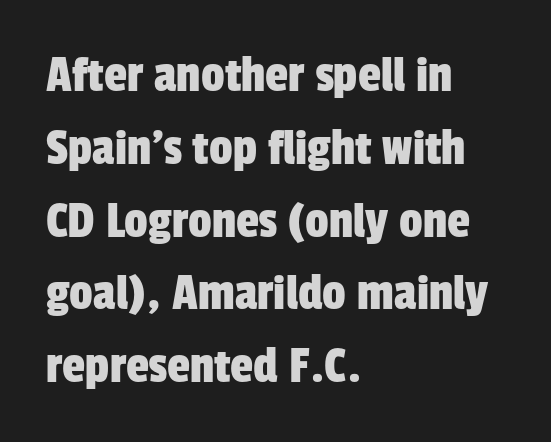
{"serif": "no", "width": "condensed", "stroke_contrast": "low", "x_height": "medium", "monospaced": "no", "underline": "no", "align": "left", "line_spacing": "normal", "line_spacing_ratio": 1.4, "letter_spacing": "normal", "letter_spacing_em": 0.0, "glyph_px": 52}
